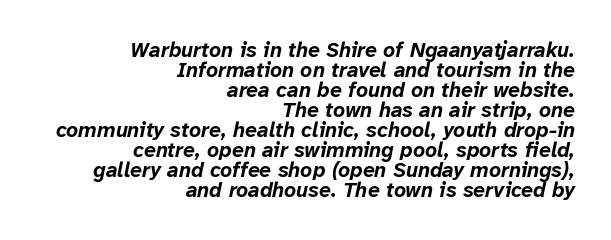
The image shows 21 px bold type, italic (leaning right); set right-aligned, tight line spacing (0.95x), normal letter spacing, not underlined.
